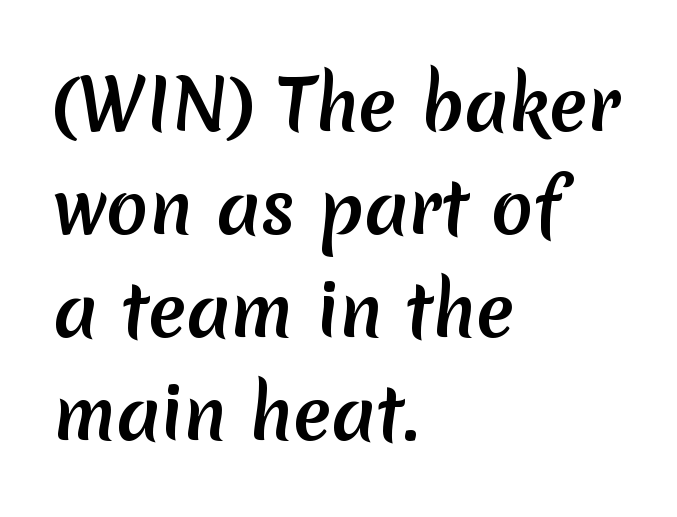
A dark, heavy texture on the line: the type is bold. In terms of letterspacing, this is plain default setting. The passage shown is typed in a proportional face where columns would drift. Notice how descenders clear the ascenders below comfortably — that's standard leading. In terms of letterform style, serifs are entirely absent.
